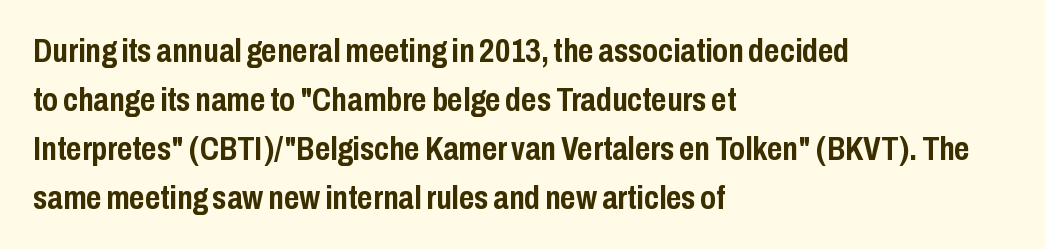
Q: Is the text bold? A: Yes.
Q: Is the text italic (slanted)? A: No, it is upright.
Q: Is the typeface a serif or a sans-serif typeface? A: Sans-serif.
Q: Is the text underlined? A: No.
Q: How is the paragraph aligned? A: Left-aligned.
Q: Is the spacing between letters normal or unusually wide? A: Normal.
Q: Is the spacing between lines tight, normal or loose? A: Normal.
Q: Width (condensed, normal, or wide)? A: Condensed.
Q: Stroke contrast? A: Low.
Q: x-height? A: Medium.
Q: Monospaced? A: No.
